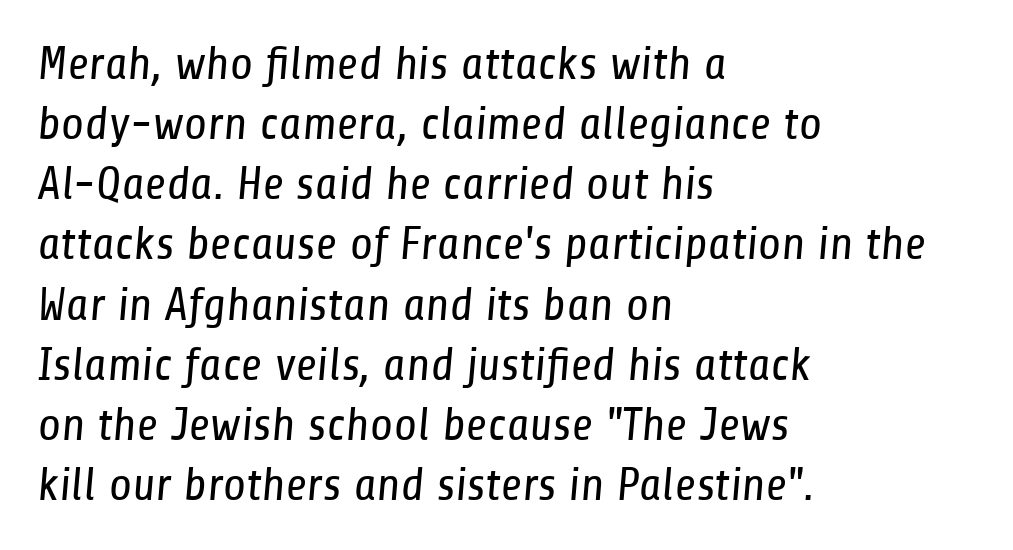
The image shows 47 px regular-weight, condensed sans-serif type; set left-aligned, normal line spacing (1.28x), normal letter spacing, not underlined; low stroke contrast and a medium x-height.
